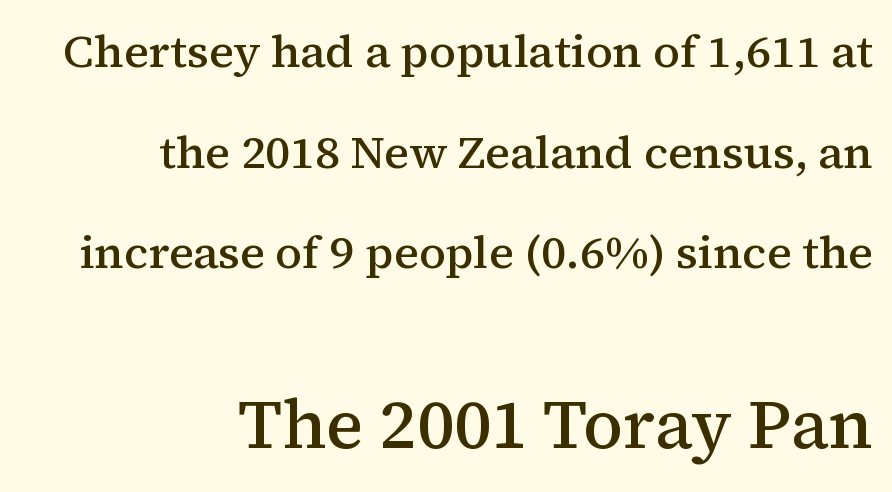
Q: Is the text bold? A: Semi-bold.
Q: Is the text italic (slanted)? A: No, it is upright.
Q: Is the typeface a serif or a sans-serif typeface? A: Serif.
Q: Is the text underlined? A: No.
Q: How is the paragraph aligned? A: Right-aligned.
Q: Is the spacing between letters normal or unusually wide? A: Normal.
Q: Is the spacing between lines tight, normal or loose? A: Loose.
Q: Which block of text is set in a larger size, the first (top) or the second (bottom)? A: The second (bottom) one.
Q: Width (condensed, normal, or wide)? A: Normal.
Q: Stroke contrast? A: Medium.
Q: x-height? A: Medium.
Q: Monospaced? A: No.
